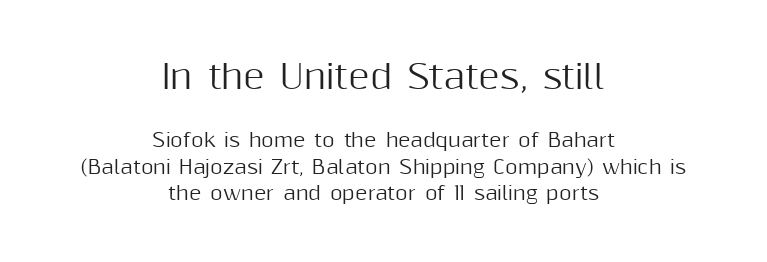
The tracking reads as untouched default to a designer's eye. In CSS terms this would be text-align: center. Does the type have serifs? No, each stem ends abruptly. The passage shown is not underscored anywhere. What's the leading like? Ordinary, nothing unusual.
